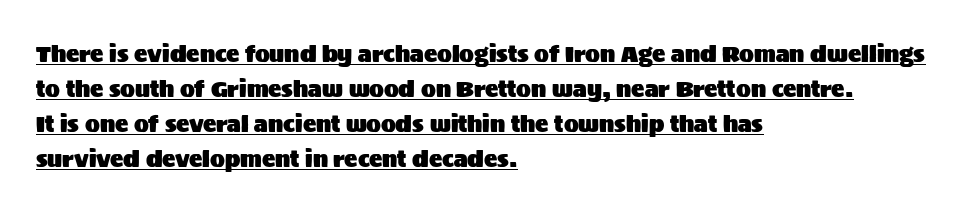
Q: Is the text italic (slanted)? A: No, it is upright.
Q: Is the text underlined? A: Yes.
Q: How is the paragraph aligned? A: Left-aligned.
Q: Is the spacing between letters normal or unusually wide? A: Normal.
Q: Is the spacing between lines tight, normal or loose? A: Normal.
